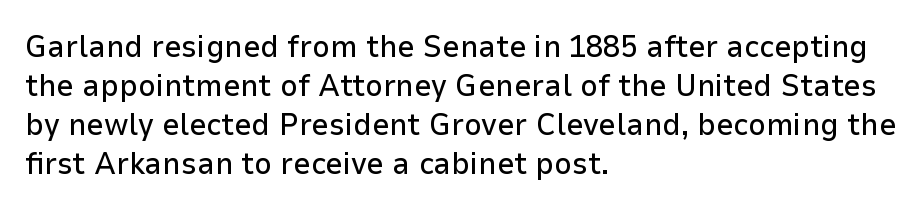
{"serif": "no", "italic": "no", "width": "normal", "stroke_contrast": "low", "x_height": "medium", "monospaced": "no", "underline": "no", "align": "left", "line_spacing": "normal", "line_spacing_ratio": 1.26, "letter_spacing": "normal", "letter_spacing_em": 0.0, "glyph_px": 31}
